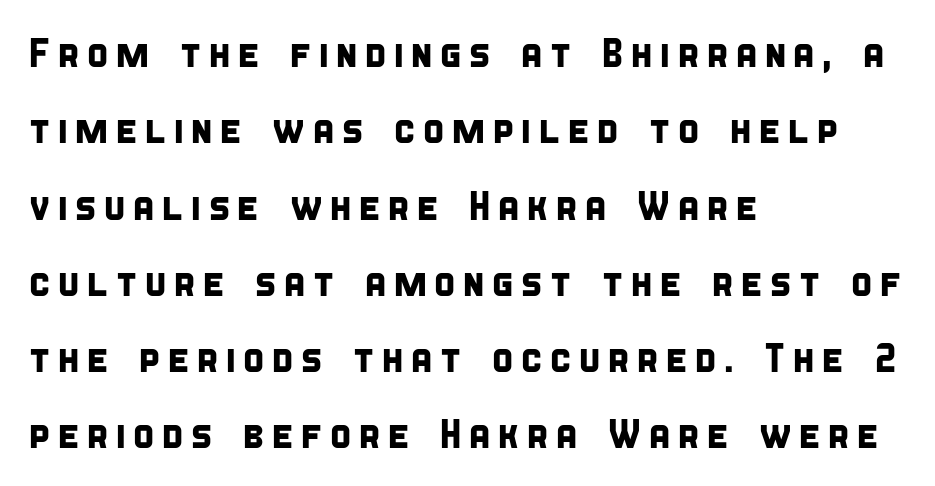
{"serif": "no", "width": "condensed", "stroke_contrast": "low", "x_height": "large", "monospaced": "no", "underline": "no", "align": "left", "line_spacing_ratio": 1.86, "glyph_px": 41}
